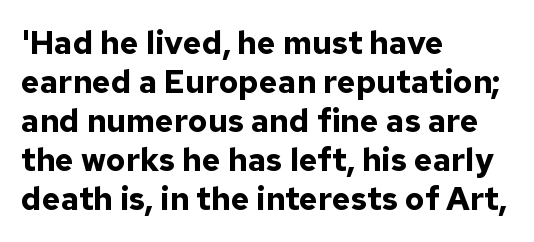
Casual observation: everything's shoved over to the left. Looks like regular typesetting: each glyph gets only the width it needs. Typographically, this falls in the sans-serif category. This is heavy type, rendered in bold. Every stem runs plumb, perpendicular to the baseline. Glance below the letters and you will spot only blank space.
